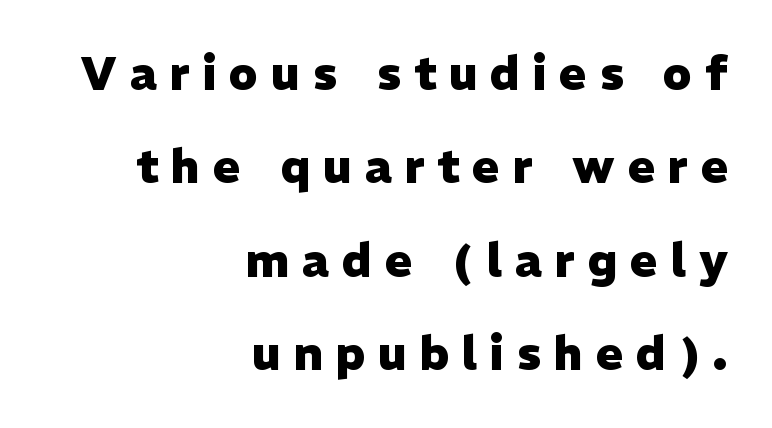
These lines are set flush right with a ragged left edge. Clear beneath every line of the passage. Rows of type keep a wide berth in the vertical direction. These lines are rendered in a variable-pitch font.
